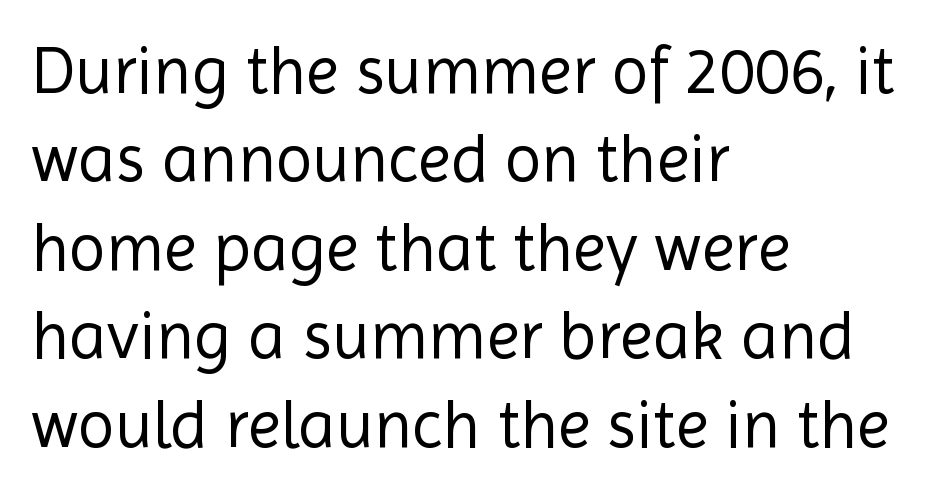
Q: Is the text bold? A: No.
Q: Is the text italic (slanted)? A: No, it is upright.
Q: Is the typeface a serif or a sans-serif typeface? A: Sans-serif.
Q: Is the text underlined? A: No.
Q: How is the paragraph aligned? A: Left-aligned.
Q: Is the spacing between letters normal or unusually wide? A: Normal.
Q: Is the spacing between lines tight, normal or loose? A: Normal.
Q: Width (condensed, normal, or wide)? A: Normal.
Q: x-height? A: Medium.
Q: Monospaced? A: No.
